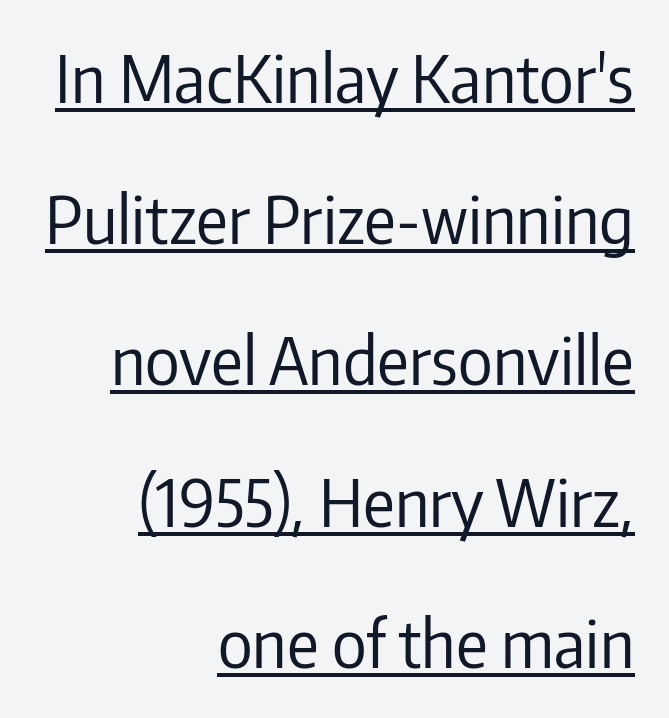
{"serif": "no", "italic": "no", "bold": "no", "weight": "regular", "width": "condensed", "stroke_contrast": "low", "x_height": "medium", "monospaced": "no", "underline": "yes", "align": "right", "line_spacing": "loose", "line_spacing_ratio": 2.14, "letter_spacing": "normal", "letter_spacing_em": 0.0, "glyph_px": 66}
